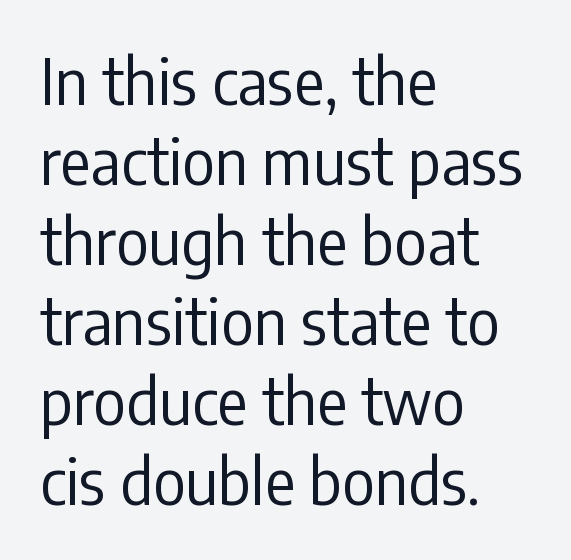
The image shows 63 px regular-weight, condensed sans-serif type, upright; set left-aligned, normal line spacing (1.27x), normal letter spacing, not underlined; low stroke contrast and a medium x-height.
